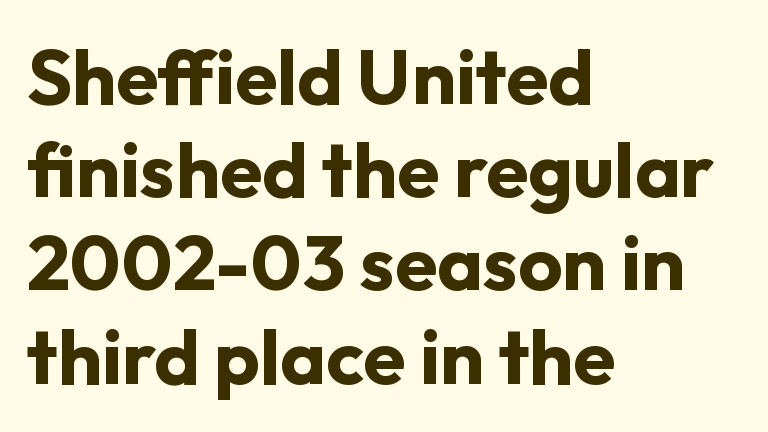
This is the regular roman posture of the typeface. The passage shown is typed in a proportional face where columns would drift. Chunky letters — that's bold for sure. The foot of each line stays bare and open.
